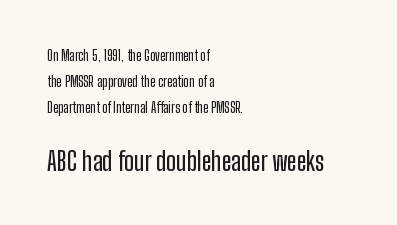
Q: Is the text italic (slanted)? A: No, it is upright.
Q: Is the text underlined? A: No.
Q: How is the paragraph aligned? A: Left-aligned.
Q: Is the spacing between letters normal or unusually wide? A: Normal.
Q: Which block of text is set in a larger size, the first (top) or the second (bottom)? A: The second (bottom) one.
